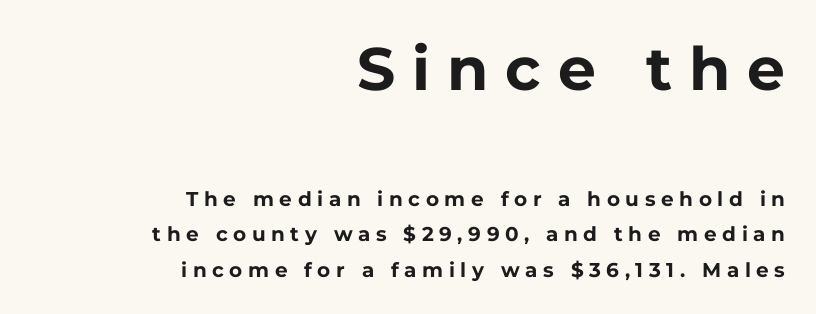
Q: Is the text bold? A: Yes.
Q: Is the text italic (slanted)? A: No, it is upright.
Q: Is the typeface a serif or a sans-serif typeface? A: Sans-serif.
Q: Is the text underlined? A: No.
Q: How is the paragraph aligned? A: Right-aligned.
Q: Is the spacing between letters normal or unusually wide? A: Unusually wide.
Q: Which block of text is set in a larger size, the first (top) or the second (bottom)? A: The first (top) one.
Q: Width (condensed, normal, or wide)? A: Normal.
Q: Stroke contrast? A: Low.
Q: x-height? A: Medium.
Q: Monospaced? A: No.
